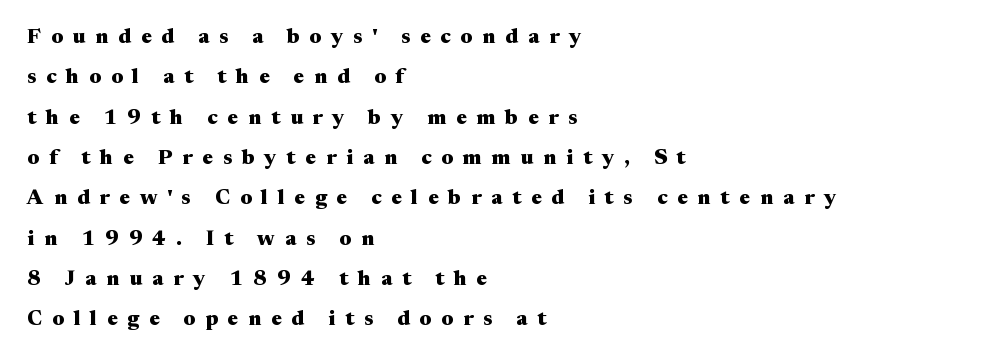
This sample uses an upright cut, with every glyph sitting square on the baseline. A clean baseline with only descenders dipping below it. Spacing between characters has been opened up far beyond the box default. All the whitespace from short lines collects on the right. Compared with an ordinary text face, these strokes are far heavier — a full bold. The line-height multiplier appears high, well above default.
